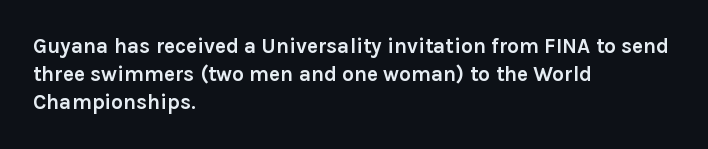
Q: Is the text bold? A: Yes.
Q: Is the text italic (slanted)? A: No, it is upright.
Q: Is the text underlined? A: No.
Q: How is the paragraph aligned? A: Left-aligned.
Q: Is the spacing between letters normal or unusually wide? A: Normal.
Q: Is the spacing between lines tight, normal or loose? A: Normal.
